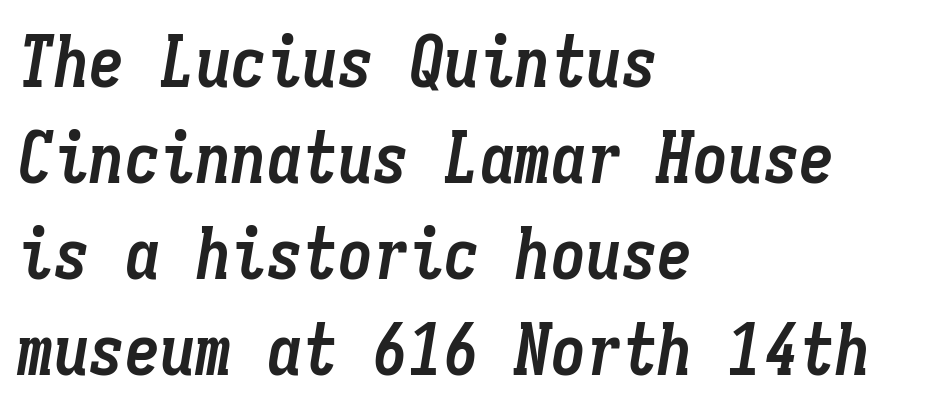
Short note: letters normally spaced. Each letter, wide or thin by design, is forced into the same width here. Students, this is bold: see how much ink each stroke carries. The face used here has a pronounced slope to its letters.
